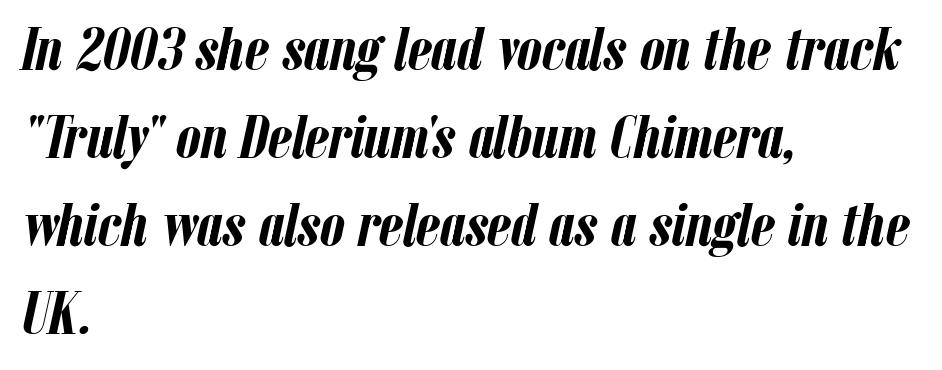
{"italic": "yes", "lean": "right", "slant_degrees": 12, "bold": "yes", "weight": "semibold", "width": "condensed", "stroke_contrast": "low", "x_height": "medium", "monospaced": "no", "underline": "no", "align": "left", "line_spacing": "normal", "line_spacing_ratio": 1.42, "letter_spacing": "normal", "letter_spacing_em": 0.0, "glyph_px": 62}
